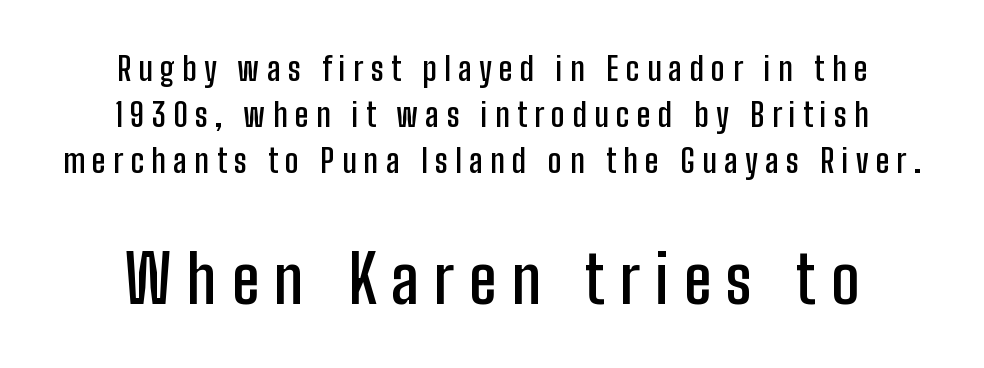
Which of the two is more prominent by size? The second, at the bottom. These lines are rendered in a variable-pitch font. Ordinary non-slanted type is in use. Reading down the block, each line starts at a different indent, mirrored at its end. Slightly chunky letters — semibold, I'd say, not full bold. Serif or sans? Sans — the stroke terminals are bare.
